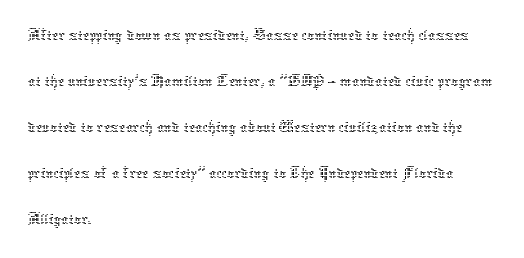
{"italic": "no", "bold": "no", "weight": "thin", "width": "normal", "stroke_contrast": "low", "x_height": "medium", "monospaced": "no", "underline": "no", "align": "left", "line_spacing": "normal", "line_spacing_ratio": 1.28, "letter_spacing": "normal", "letter_spacing_em": 0.0, "glyph_px": 36}
